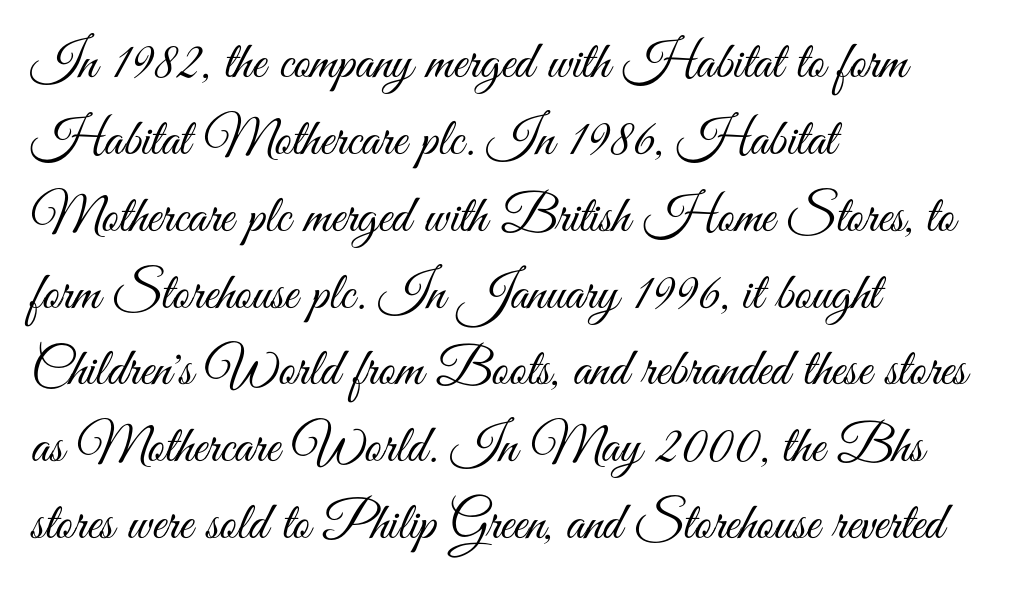
Q: Is the text bold? A: No.
Q: Is the text italic (slanted)? A: Yes.
Q: Is the typeface a serif or a sans-serif typeface? A: Sans-serif.
Q: Is the text underlined? A: No.
Q: How is the paragraph aligned? A: Left-aligned.
Q: Is the spacing between letters normal or unusually wide? A: Normal.
Q: Is the spacing between lines tight, normal or loose? A: Normal.
Q: Width (condensed, normal, or wide)? A: Condensed.
Q: Stroke contrast? A: Medium.
Q: x-height? A: Small.
Q: Monospaced? A: No.
